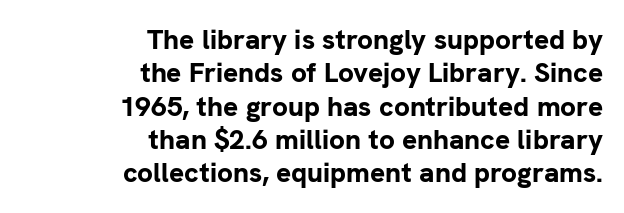
{"serif": "no", "italic": "no", "bold": "yes", "weight": "bold", "width": "normal", "stroke_contrast": "low", "x_height": "medium", "monospaced": "no", "underline": "no", "align": "right", "line_spacing_ratio": 1.19, "letter_spacing": "normal", "letter_spacing_em": 0.0, "glyph_px": 28}
